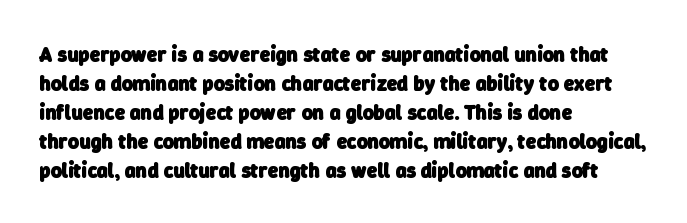
A clean baseline with only descenders dipping below it. The sample has been set heavy, in full bold. Evenly set lines give the paragraph a standard silhouette. This rendering leaves character spacing at its baseline value. Notice how the passage keeps a crisp vertical edge on the left only.
